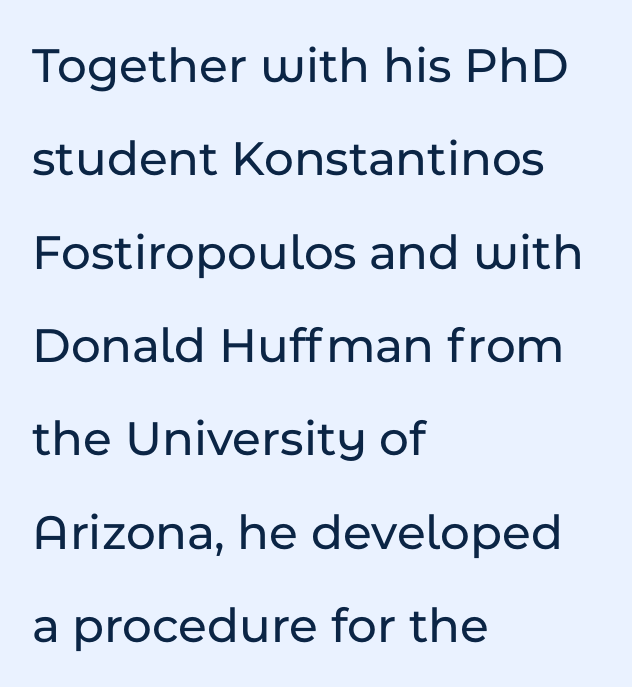
{"serif": "no", "italic": "no", "width": "normal", "stroke_contrast": "low", "x_height": "medium", "monospaced": "no", "underline": "no", "align": "left", "line_spacing_ratio": 1.83, "letter_spacing": "normal", "letter_spacing_em": 0.0, "glyph_px": 51}
